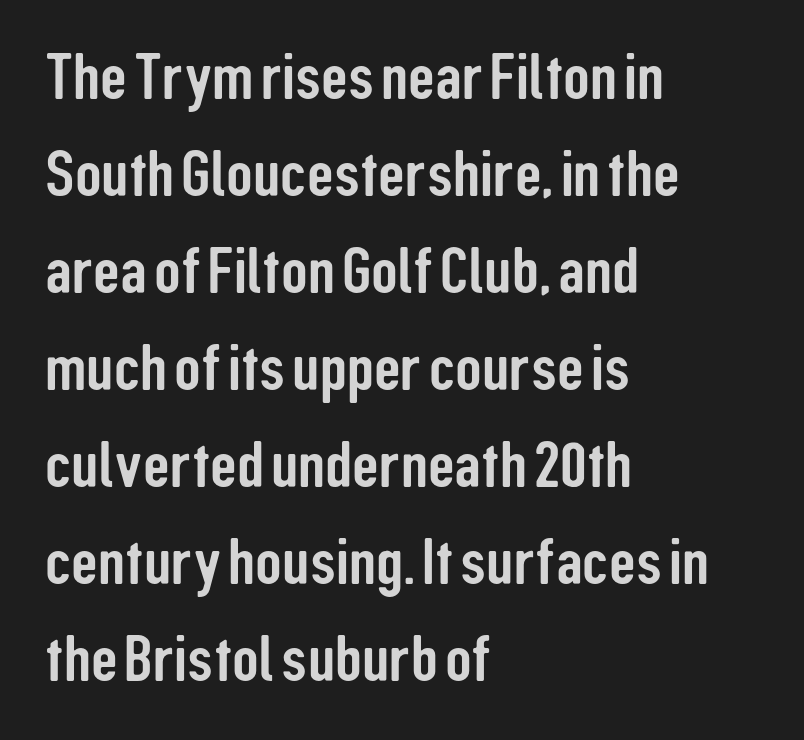
The image shows 66 px condensed sans-serif type, upright; set left-aligned, normal line spacing (1.47x), normal letter spacing, not underlined; low stroke contrast and a medium x-height.
